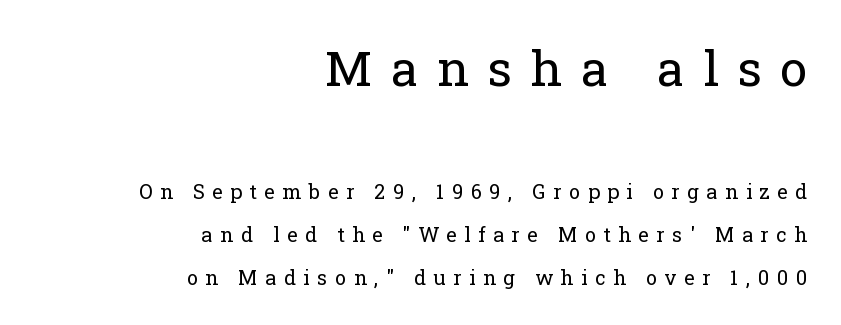
{"serif": "yes", "italic": "no", "bold": "no", "weight": "regular", "width": "normal", "stroke_contrast": "low", "x_height": "medium", "monospaced": "no", "underline": "no", "align": "right", "line_spacing": "loose", "line_spacing_ratio": 2.14, "letter_spacing": "wide", "letter_spacing_em": 0.38, "larger_block": "first", "size_ratio": 2.45, "glyph_px": 49}
